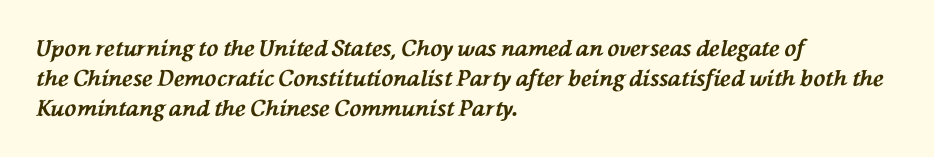
The rendering keeps characters at their native spacing. A normal amount of white space separates one row of letters from the next. The face used here has the dense, thick strokes of a bold. Bare-footed words on every line. Posture: slanted. The text block is weighted toward the left margin, trailing off unevenly rightward.
